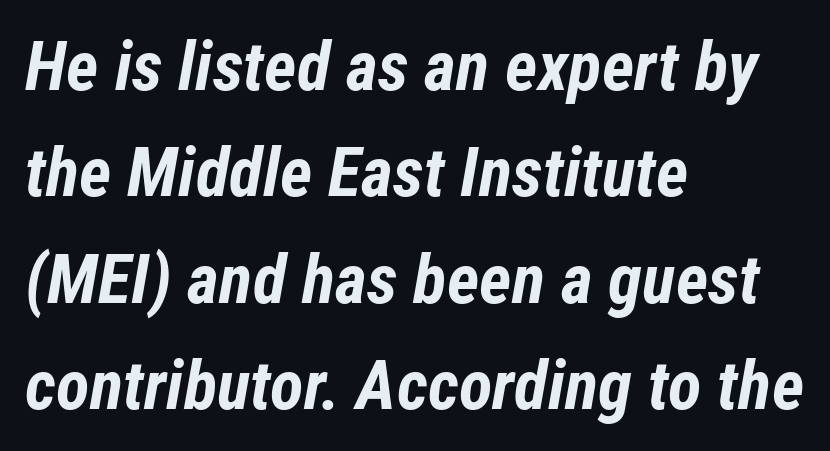
The image shows 69 px bold, condensed type, italic (leaning right); set left-aligned, normal line spacing (1.54x), normal letter spacing, not underlined; low stroke contrast and a medium x-height.
